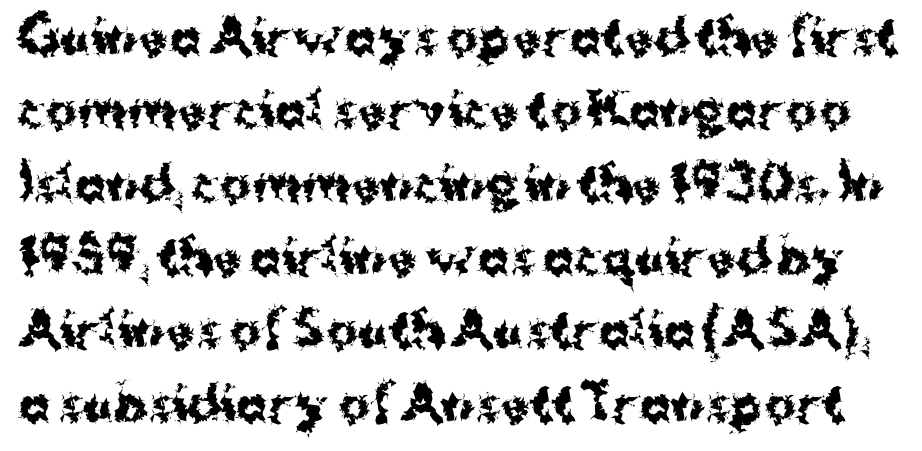
Q: Is the text bold? A: Yes.
Q: Is the text italic (slanted)? A: No, it is upright.
Q: Is the typeface a serif or a sans-serif typeface? A: Sans-serif.
Q: Is the text underlined? A: No.
Q: Is the spacing between letters normal or unusually wide? A: Normal.
Q: Is the spacing between lines tight, normal or loose? A: Normal.
Q: Width (condensed, normal, or wide)? A: Normal.
Q: Stroke contrast? A: Medium.
Q: x-height? A: Medium.
Q: Monospaced? A: No.
